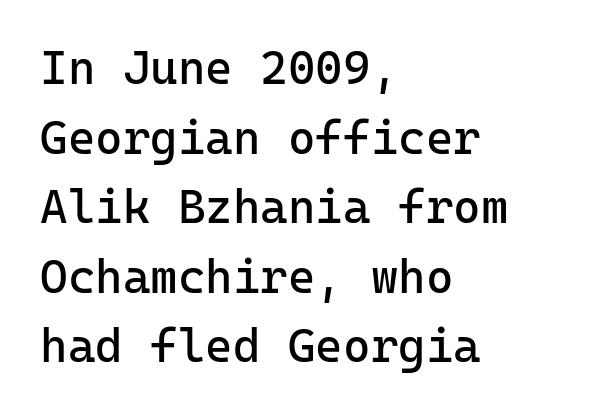
The image shows 47 px regular-weight sans-serif type, upright, monospaced; set left-aligned, normal line spacing (1.48x), normal letter spacing, not underlined; low stroke contrast and a medium x-height.
